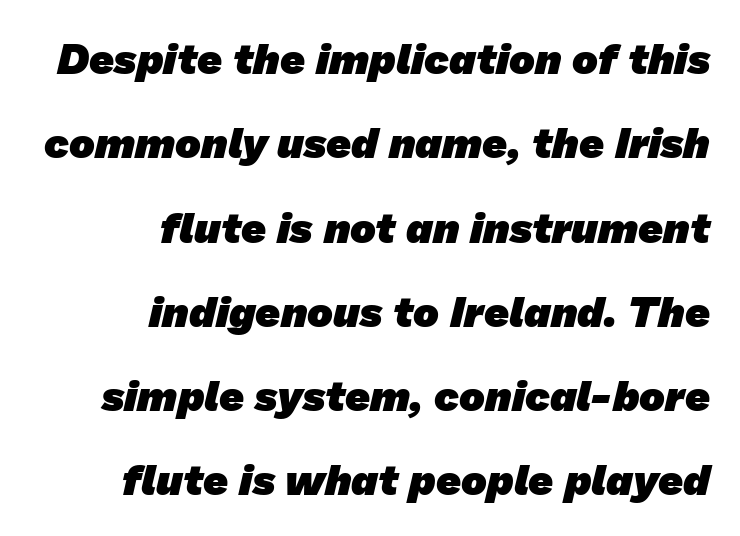
{"serif": "no", "bold": "yes", "weight": "heavy", "width": "normal", "stroke_contrast": "low", "x_height": "medium", "monospaced": "no", "underline": "no", "align": "right", "line_spacing": "loose", "line_spacing_ratio": 1.96, "letter_spacing": "normal", "letter_spacing_em": 0.0, "glyph_px": 43}
